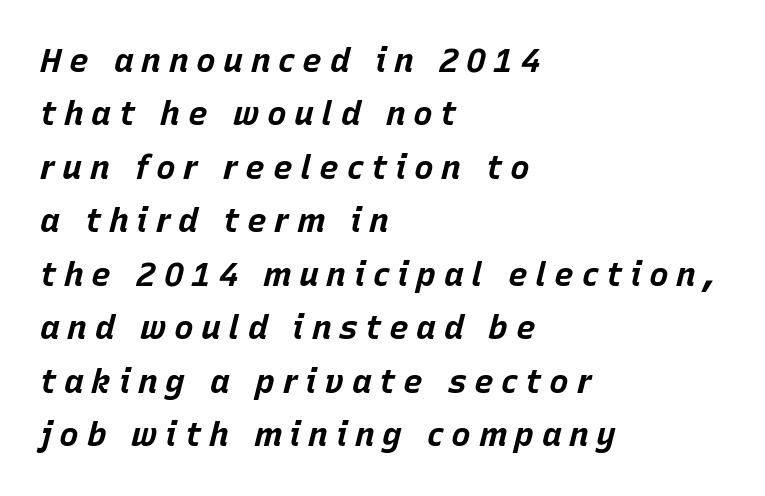
Q: Is the text bold? A: Yes.
Q: Is the text italic (slanted)? A: Yes, it leans right by about 15 degrees.
Q: Is the text underlined? A: No.
Q: How is the paragraph aligned? A: Left-aligned.
Q: Is the spacing between letters normal or unusually wide? A: Unusually wide.
Q: Is the spacing between lines tight, normal or loose? A: Normal.
Q: Width (condensed, normal, or wide)? A: Normal.
Q: Stroke contrast? A: Low.
Q: x-height? A: Large.
Q: Monospaced? A: No.
